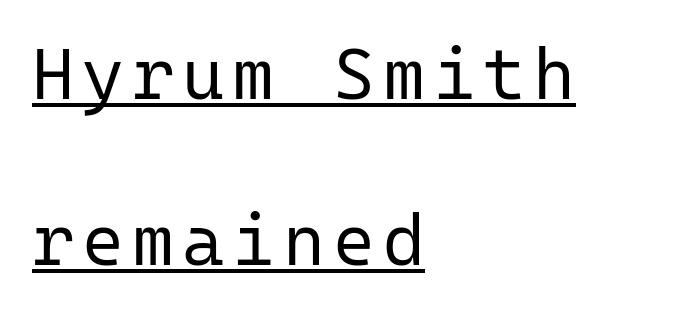
Q: Is the text bold? A: No.
Q: Is the text italic (slanted)? A: No, it is upright.
Q: Is the typeface a serif or a sans-serif typeface? A: Sans-serif.
Q: Is the text underlined? A: Yes.
Q: How is the paragraph aligned? A: Left-aligned.
Q: Is the spacing between lines tight, normal or loose? A: Loose.
Q: Width (condensed, normal, or wide)? A: Normal.
Q: Stroke contrast? A: Low.
Q: x-height? A: Medium.
Q: Monospaced? A: Yes.
